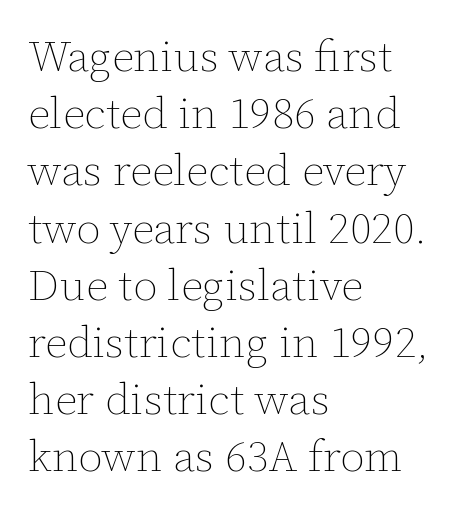
The vertical gap from one line to the next is medium. The passage shown is not bold in any degree. Is there any slant? The stems are plumb. A classic flush-left, rag-right setting is used for this passage. The letters advance in unequal steps, a hallmark of proportional type. Clear beneath every line of the passage.
